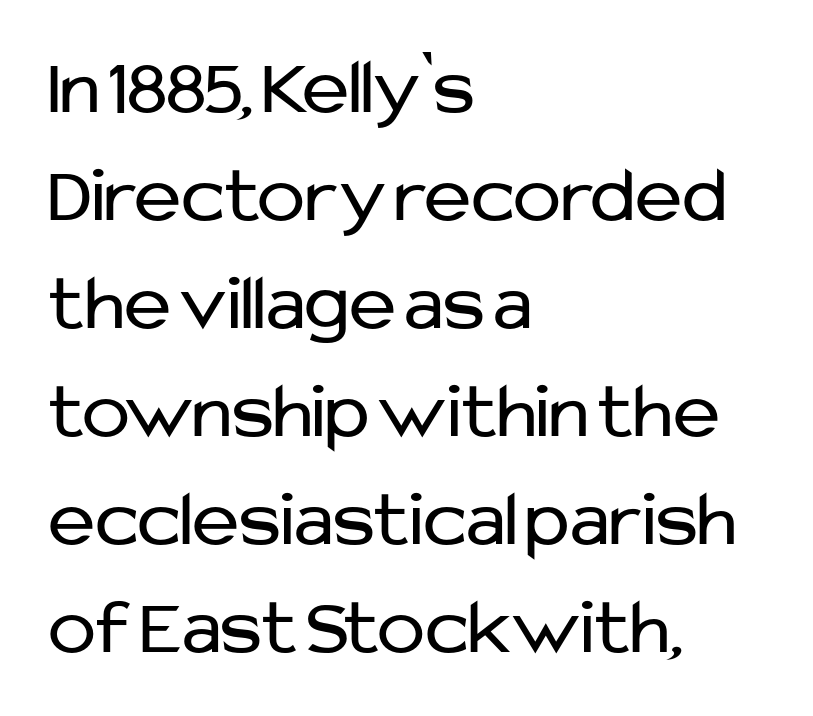
{"serif": "no", "italic": "no", "bold": "no", "weight": "regular", "width": "normal", "stroke_contrast": "low", "x_height": "medium", "monospaced": "no", "underline": "no", "align": "left", "line_spacing": "normal", "line_spacing_ratio": 1.35, "letter_spacing": "normal", "letter_spacing_em": 0.0, "glyph_px": 80}
